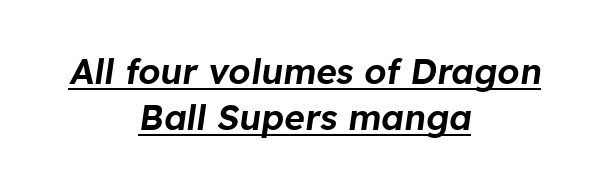
Q: Is the text italic (slanted)? A: Yes, it leans right by about 8 degrees.
Q: Is the text underlined? A: Yes.
Q: How is the paragraph aligned? A: Centered.
Q: Is the spacing between letters normal or unusually wide? A: Normal.
Q: Is the spacing between lines tight, normal or loose? A: Normal.
Q: Width (condensed, normal, or wide)? A: Normal.
Q: Stroke contrast? A: Low.
Q: x-height? A: Medium.
Q: Monospaced? A: No.
